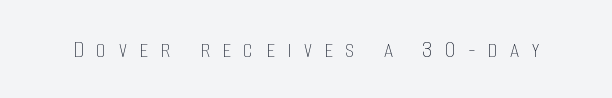
The image shows 26 px text type, upright; set unusually wide letter spacing (+0.47 em), not underlined.
